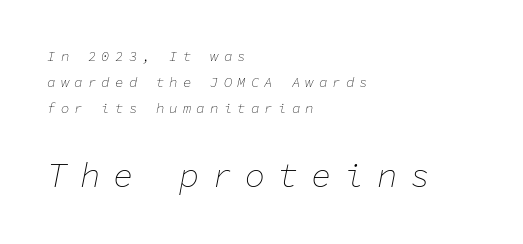
{"italic": "yes", "lean": "right", "slant_degrees": 11, "bold": "no", "weight": "thin", "width": "normal", "stroke_contrast": "low", "x_height": "medium", "monospaced": "yes", "underline": "no", "align": "left", "line_spacing_ratio": 1.87, "letter_spacing": "wide", "letter_spacing_em": 0.37, "larger_block": "second", "size_ratio": 2.43, "glyph_px": 34}
